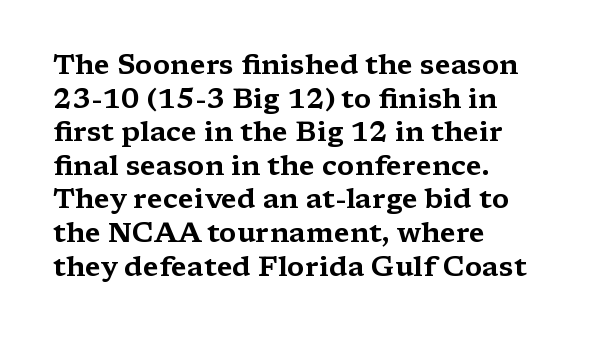
{"serif": "yes", "italic": "no", "width": "wide", "stroke_contrast": "medium", "x_height": "medium", "monospaced": "no", "underline": "no", "align": "left", "line_spacing_ratio": 1.2, "letter_spacing": "normal", "letter_spacing_em": 0.0, "glyph_px": 28}
